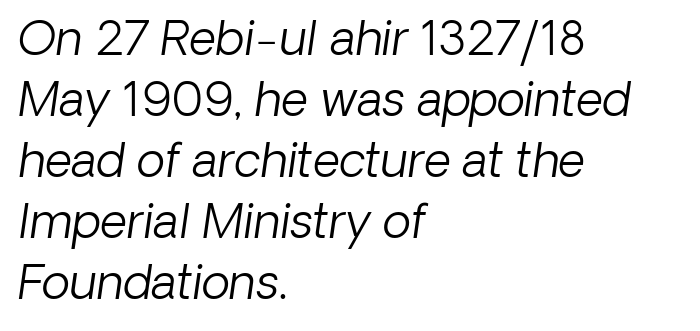
Each letter keeps its own natural width here, so spacing adapts to shape. Summary of weight: not heavy and not bold. Successive baselines arrive at the customary interval. I'd call this a sans setting — the letters go barefoot. Is the letter spacing exaggerated? No — it looks like the ordinary default.
